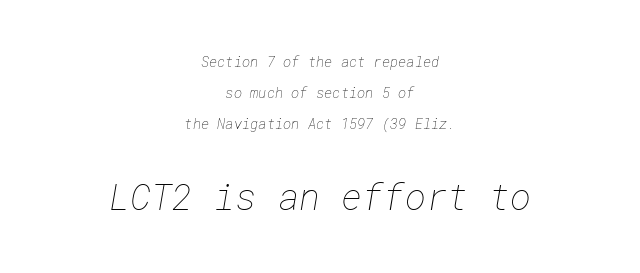
Baseline-to-baseline distance is far greater than the letter height. Type size steps up from the first block to the second. Leftover space on each line is divided equally before and after the words. Bare-footed words on every line. Compared with typical body copy, the letter spacing here is the same. Bold? No — there's no thickening of the strokes.
